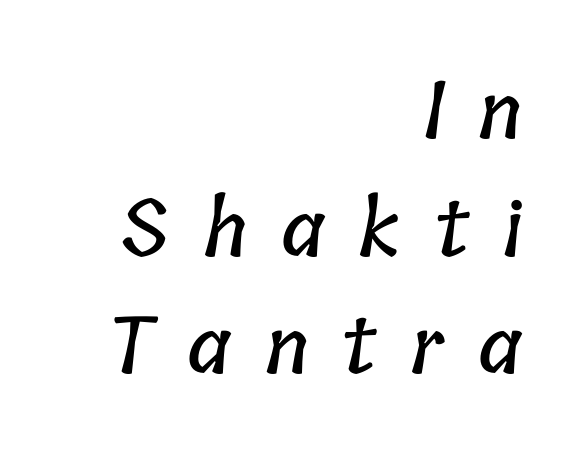
The image shows 79 px condensed type; set right-aligned, normal line spacing (1.49x), unusually wide letter spacing (+0.43 em), not underlined; low stroke contrast and a medium x-height.
